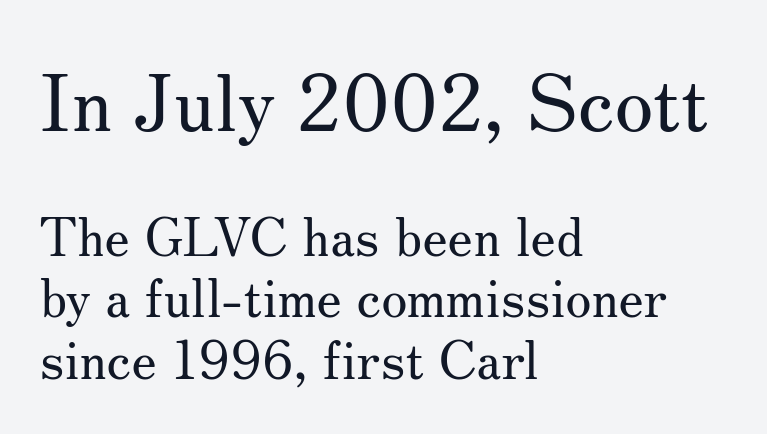
The image shows 79 px regular-weight serif type, upright; set left-aligned, line spacing 1.16x, normal letter spacing, not underlined; the first (top) block is 1.49x larger; medium stroke contrast and a small x-height.
